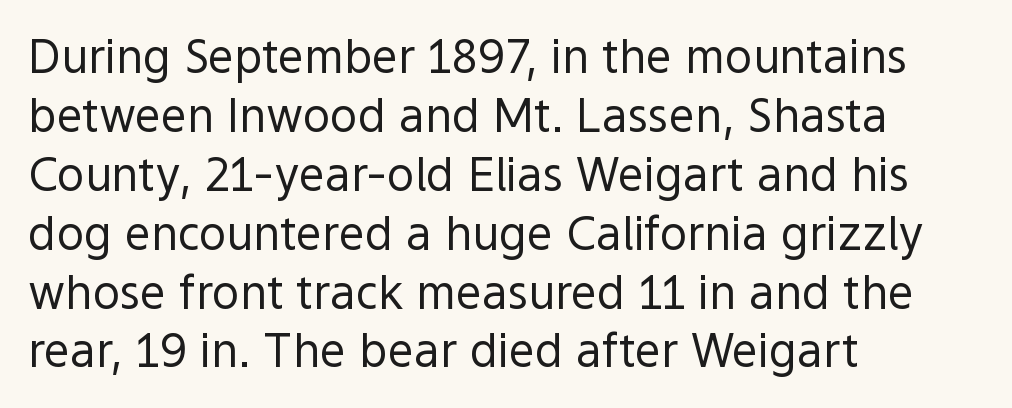
Reading down the column, the eye jumps a familiar distance to each next line. The letterforms sit shoulder to shoulder at normal distance. Line beginnings align vertically; line endings do not. Stroke mass is kept to a normal reading level or below. The letters advance in unequal steps, a hallmark of proportional type.
